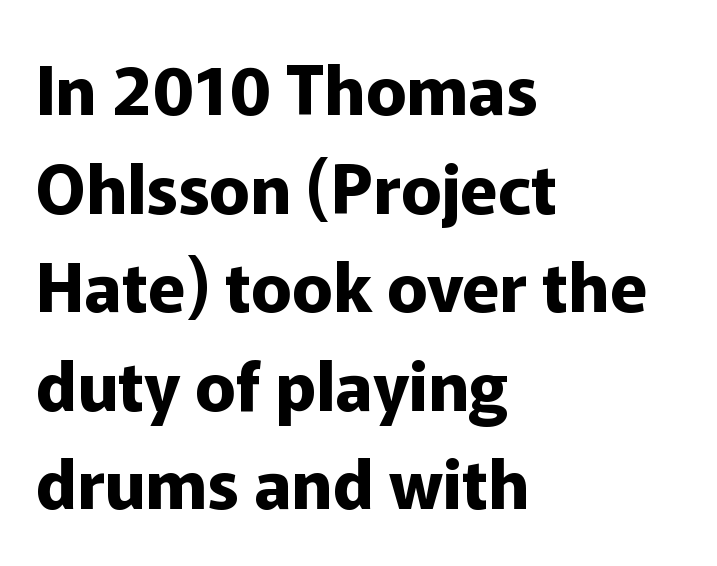
{"serif": "no", "italic": "no", "bold": "yes", "weight": "bold", "width": "normal", "stroke_contrast": "low", "x_height": "medium", "monospaced": "no", "underline": "no", "align": "left", "line_spacing": "normal", "line_spacing_ratio": 1.45, "letter_spacing": "normal", "letter_spacing_em": 0.0, "glyph_px": 68}
